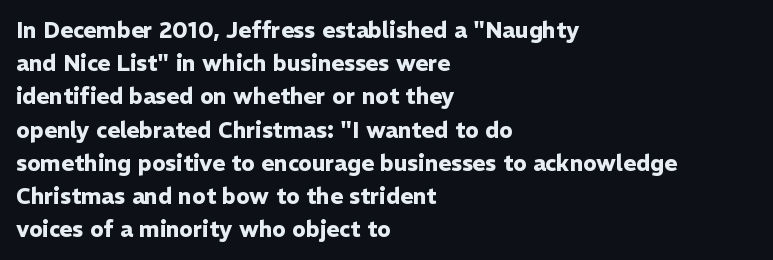
Q: Is the text bold? A: Yes.
Q: Is the text italic (slanted)? A: No, it is upright.
Q: Is the text underlined? A: No.
Q: How is the paragraph aligned? A: Left-aligned.
Q: Is the spacing between letters normal or unusually wide? A: Normal.
Q: Is the spacing between lines tight, normal or loose? A: Normal.
